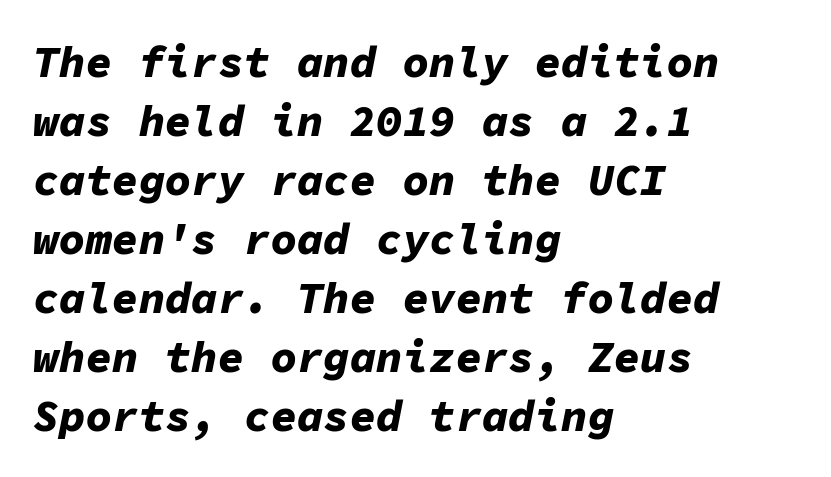
The image shows 44 px bold type, italic (leaning right), monospaced; set left-aligned, normal line spacing (1.34x), normal letter spacing, not underlined; low stroke contrast and a medium x-height.
